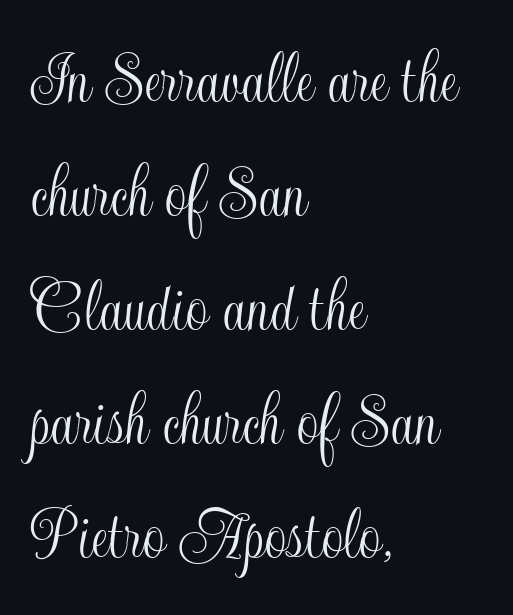
{"width": "condensed", "x_height": "small", "monospaced": "no", "underline": "no", "align": "left", "line_spacing": "normal", "line_spacing_ratio": 1.48, "letter_spacing": "normal", "letter_spacing_em": 0.0, "glyph_px": 77}
